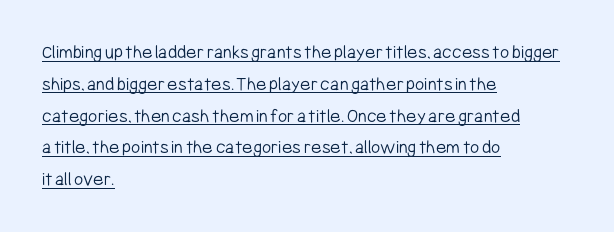
Q: Is the text bold? A: No.
Q: Is the text italic (slanted)? A: No, it is upright.
Q: Is the text underlined? A: Yes.
Q: How is the paragraph aligned? A: Left-aligned.
Q: Is the spacing between letters normal or unusually wide? A: Normal.
Q: Is the spacing between lines tight, normal or loose? A: Normal.
